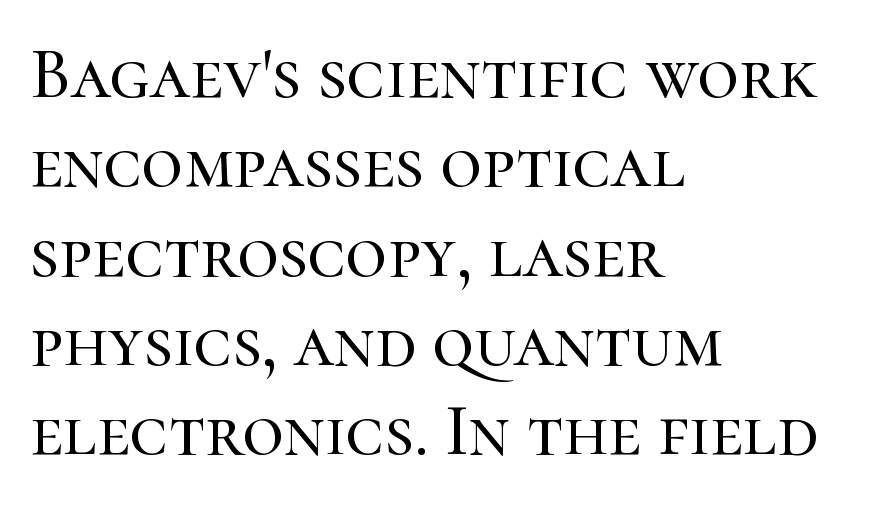
A bare baseline throughout the passage. Character widths vary here, with narrow letters taking less room than wide ones. The lines are quadded left. These lines keep a tight, regular rhythm from letter to letter. Examine the stroke ends and you'll spot serifs.
